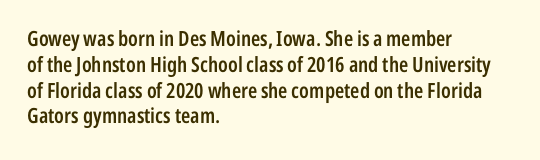
Weight: semibold (demi). Clear beneath every line of the passage. Nothing unusual about the tracking: characters are spaced as the font intends. Notice how the stems are strictly vertical — no italics here. This sample is left-justified, so line endings fall wherever the words run out.
